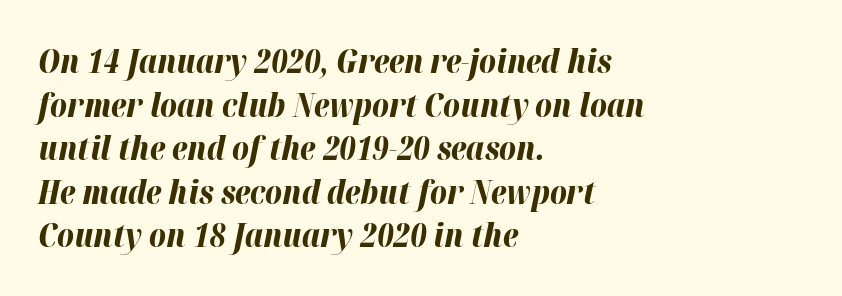
Q: Is the text bold? A: Yes.
Q: Is the text italic (slanted)? A: Yes, it leans right by about 12 degrees.
Q: Is the text underlined? A: No.
Q: How is the paragraph aligned? A: Left-aligned.
Q: Is the spacing between letters normal or unusually wide? A: Normal.
Q: Is the spacing between lines tight, normal or loose? A: Normal.
Q: Width (condensed, normal, or wide)? A: Normal.
Q: Stroke contrast? A: High.
Q: x-height? A: Medium.
Q: Monospaced? A: No.
